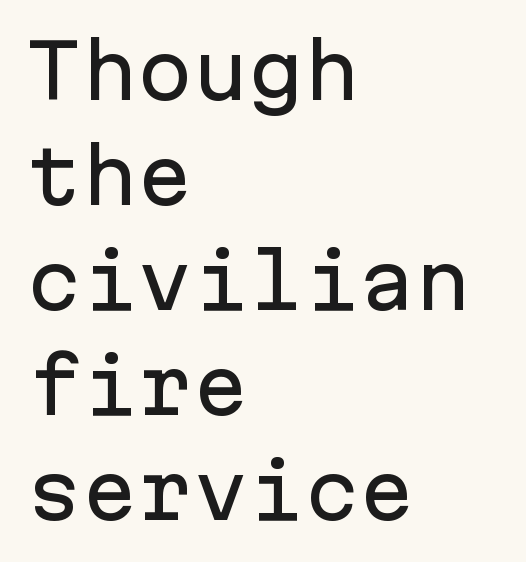
The image shows 74 px sans-serif type, upright, monospaced; set left-aligned, normal line spacing (1.42x), normal letter spacing, not underlined; low stroke contrast and a medium x-height.
